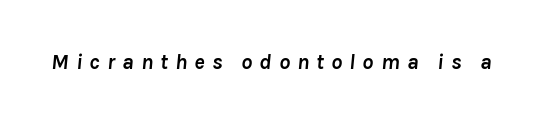
Q: Is the text bold? A: Yes.
Q: Is the text italic (slanted)? A: Yes, it leans right by about 8 degrees.
Q: Is the text underlined? A: No.
Q: Is the spacing between letters normal or unusually wide? A: Unusually wide.
